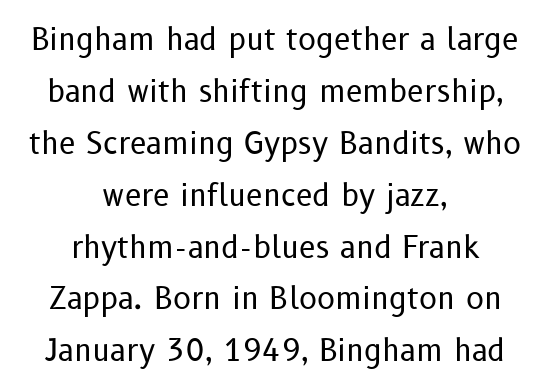
Observe the absence of serifs on each vertical stroke in this sample. Type without underlining. What stands out about the letter spacing? Nothing — it is the standard amount. This rendering uses center alignment, leaving both contours irregular but symmetric. Stem width sits at or under what a default text font uses.
